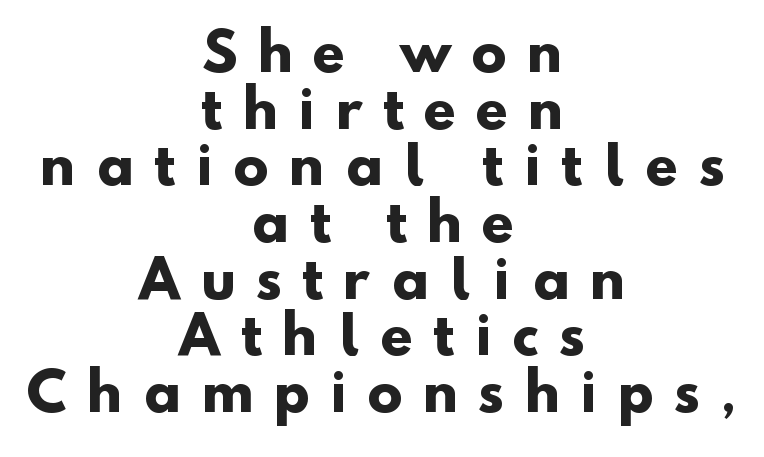
The characters display no serif detailing; their extremities are plain. The leading is snug, giving the passage a crowded texture. Proportional: the letters do not fall into vertical columns. The gaps between neighbouring characters are conspicuously large.
